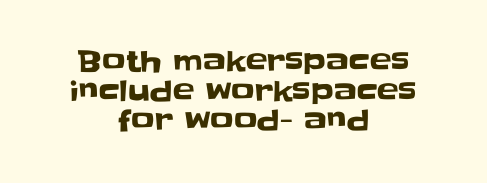
The image shows 29 px sans-serif type, upright; set centered, tight line spacing (1.02x), normal letter spacing, not underlined; low stroke contrast and a large x-height.
